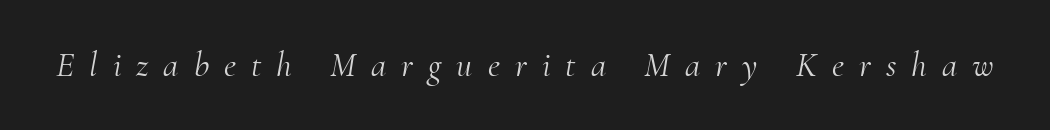
The image shows 35 px light serif type, italic (leaning right); set unusually wide letter spacing (+0.43 em), not underlined; medium stroke contrast and a small x-height.
